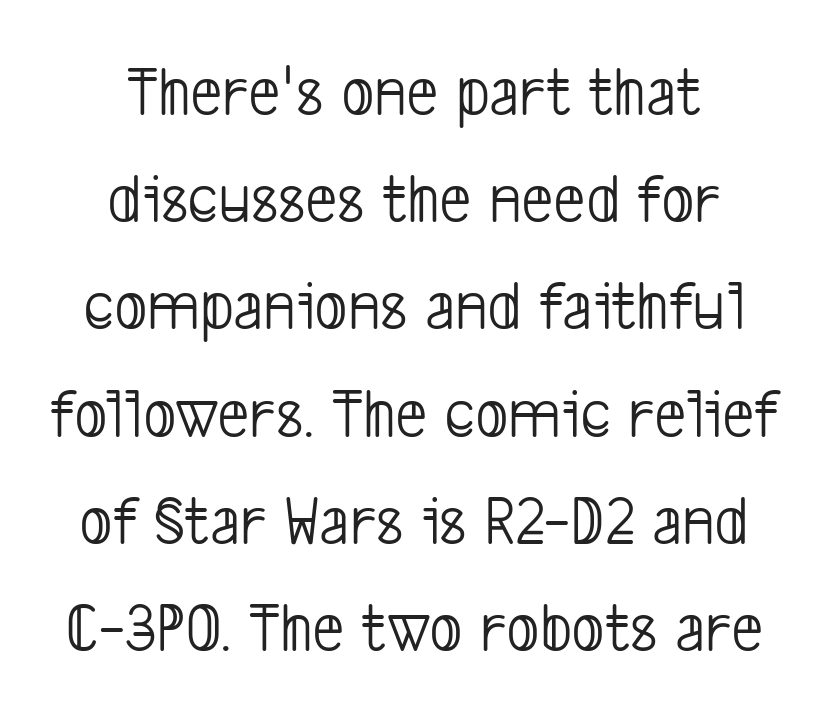
The image shows 71 px light, condensed sans-serif type; set centered, normal line spacing (1.51x), normal letter spacing, not underlined; low stroke contrast and a medium x-height.
